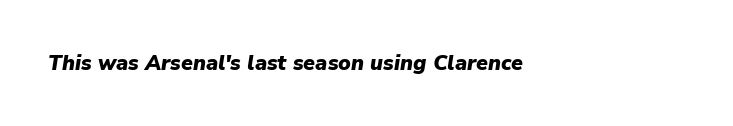
{"italic": "yes", "lean": "right", "slant_degrees": 9, "bold": "yes", "underline": "no", "align": "left", "letter_spacing": "normal", "letter_spacing_em": 0.0, "glyph_px": 21}
